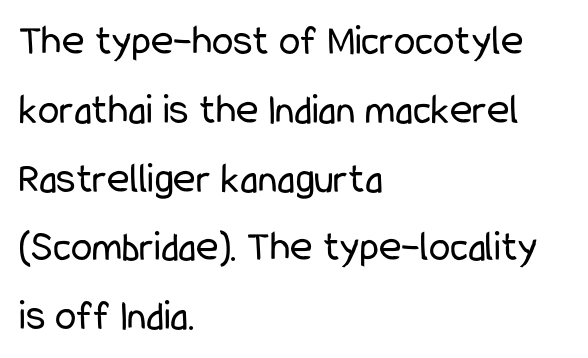
The image shows 43 px regular-weight, condensed sans-serif type, upright; set left-aligned, normal line spacing (1.6x), normal letter spacing, not underlined; low stroke contrast and a medium x-height.
